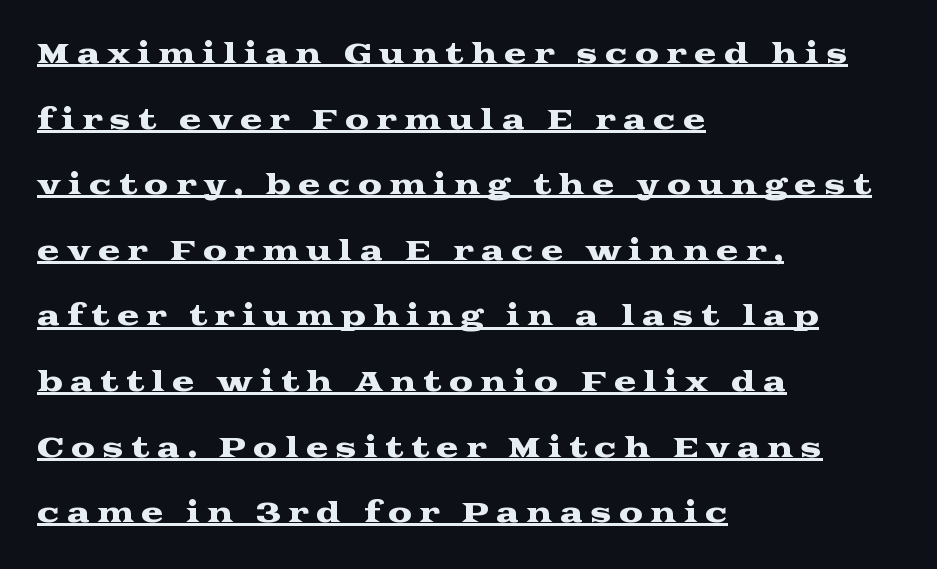
The image shows 27 px text type, upright; set left-aligned, loose line spacing (2.43x), unusually wide letter spacing (+0.26 em), underlined.
